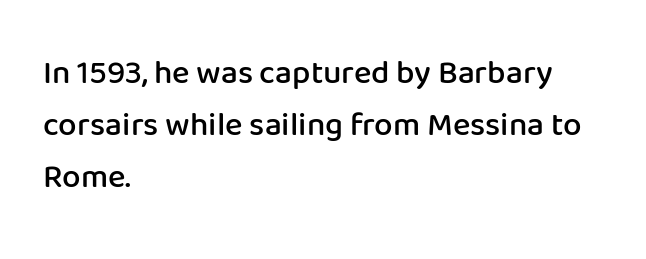
Q: Is the text bold? A: Semi-bold.
Q: Is the text italic (slanted)? A: No, it is upright.
Q: Is the typeface a serif or a sans-serif typeface? A: Sans-serif.
Q: Is the text underlined? A: No.
Q: How is the paragraph aligned? A: Left-aligned.
Q: Is the spacing between letters normal or unusually wide? A: Normal.
Q: Is the spacing between lines tight, normal or loose? A: Normal.
Q: Width (condensed, normal, or wide)? A: Normal.
Q: Stroke contrast? A: Low.
Q: x-height? A: Medium.
Q: Monospaced? A: No.
